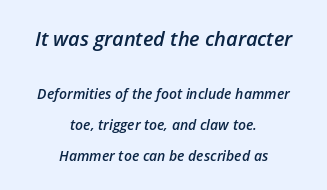
Top chunk: large. Bottom chunk: small. These lines are centered, leaving both edges ragged. The space beneath each line is pristine and unruled. Is the letter spacing exaggerated? No — it looks like the ordinary default. This is the in-between weight designers call semibold or demi. The typography opts for an oblique posture over an upright one.
